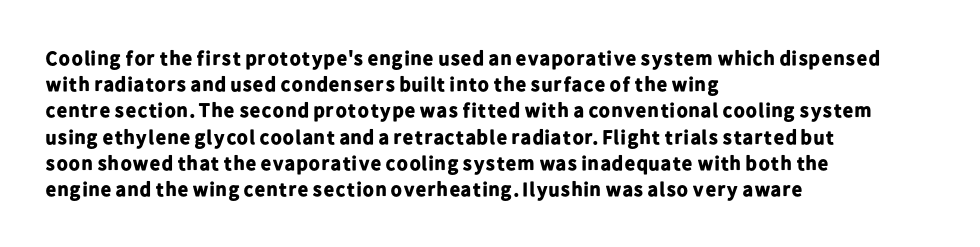
{"italic": "no", "bold": "yes", "underline": "no", "align": "left", "line_spacing": "normal", "line_spacing_ratio": 1.31, "letter_spacing": "normal", "letter_spacing_em": 0.0, "glyph_px": 20}
